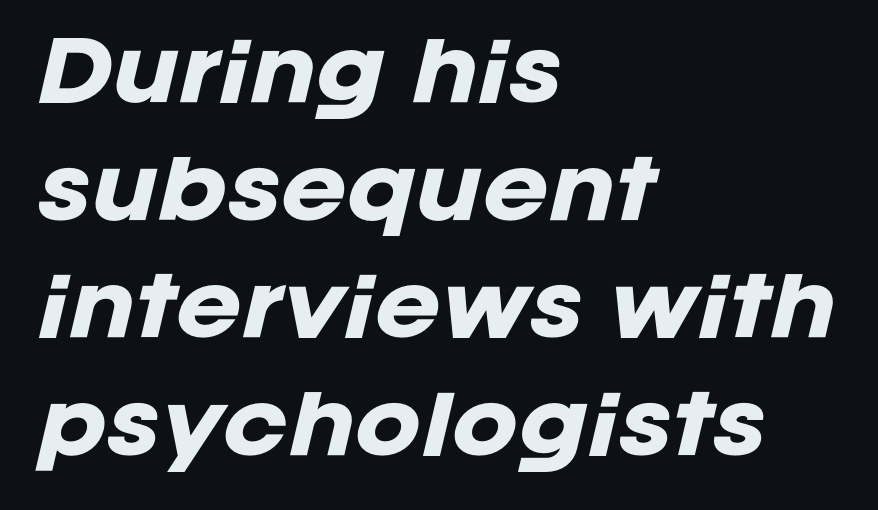
The face used here has the dense, thick strokes of a bold. Standard letterfit; no display-style spreading of the glyphs. The vertical gap from one line to the next is medium. The specimen reads as italic at a glance. The strip under each line holds only bare page.
